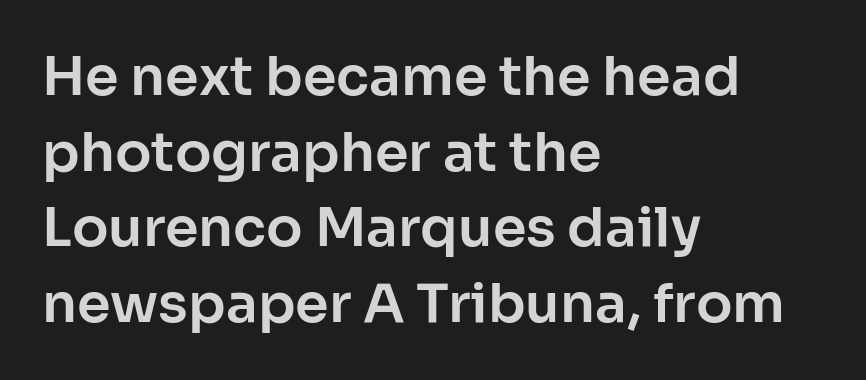
{"serif": "no", "italic": "no", "width": "normal", "stroke_contrast": "low", "x_height": "medium", "monospaced": "no", "underline": "no", "align": "left", "line_spacing": "normal", "line_spacing_ratio": 1.4, "letter_spacing": "normal", "letter_spacing_em": 0.0, "glyph_px": 54}
